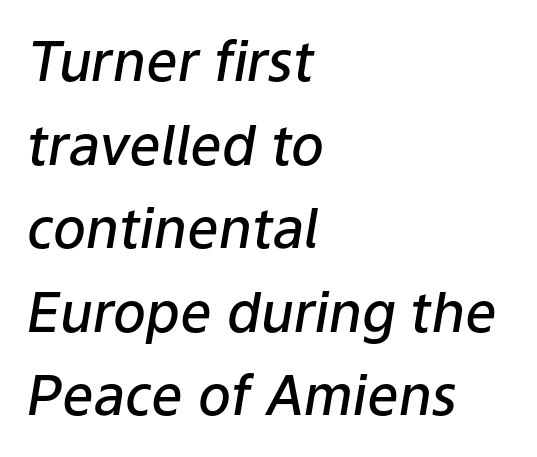
{"italic": "yes", "lean": "right", "slant_degrees": 9, "bold": "semi", "weight": "semibold", "width": "normal", "stroke_contrast": "low", "x_height": "medium", "monospaced": "no", "underline": "no", "align": "left", "line_spacing": "normal", "line_spacing_ratio": 1.52, "letter_spacing": "normal", "letter_spacing_em": 0.0, "glyph_px": 55}
